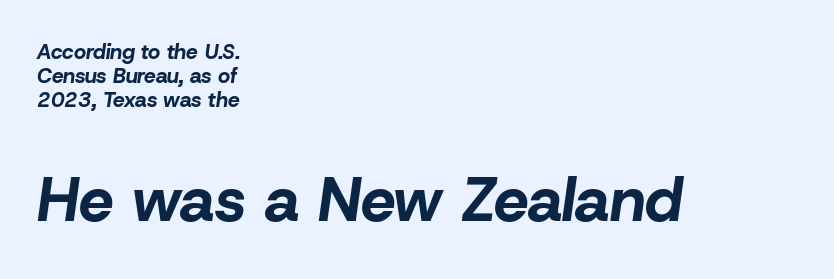
Do the characters align in a grid? No, the font is proportional. The zone under the glyphs is completely vacant. Reading down the column, the eye jumps only a short way to each next line. The passage shown has conventional tracking throughout.
